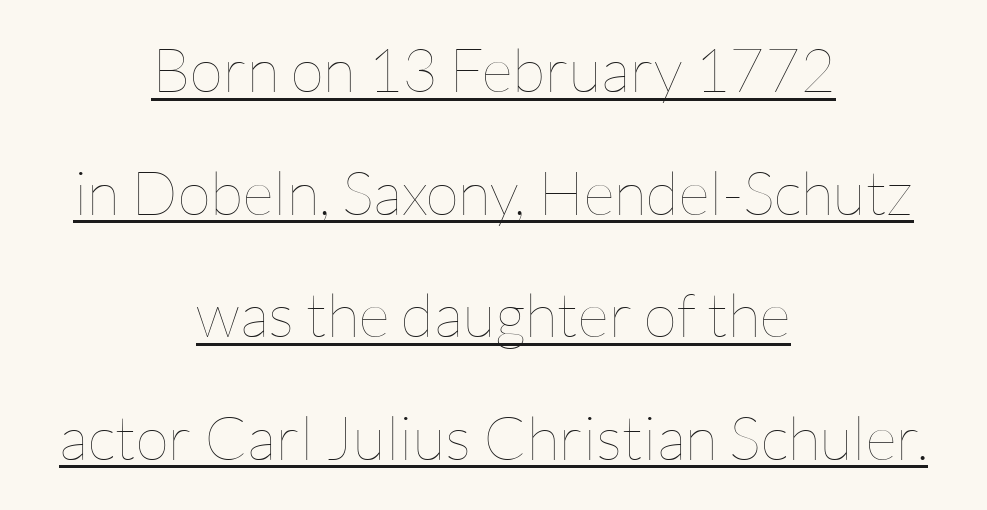
How would I describe the line gaps? Wide and relaxed. These lines are rendered in a variable-pitch font. Honestly, the underline is the first thing you notice here. Look at the tracking — it's just the regular setting, nothing added. Characters remain perfectly vertical along every line.
